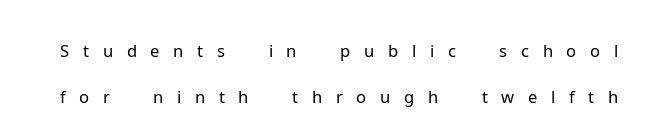
Q: Is the text bold? A: No.
Q: Is the text italic (slanted)? A: No, it is upright.
Q: Is the typeface a serif or a sans-serif typeface? A: Sans-serif.
Q: Is the text underlined? A: No.
Q: Is the spacing between letters normal or unusually wide? A: Unusually wide.
Q: Is the spacing between lines tight, normal or loose? A: Normal.
Q: Width (condensed, normal, or wide)? A: Normal.
Q: Stroke contrast? A: Low.
Q: x-height? A: Medium.
Q: Monospaced? A: No.
